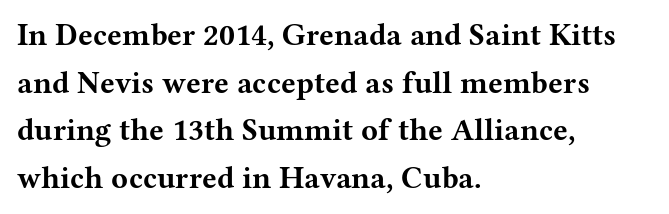
Examine the stroke ends and you'll spot serifs. Emphasis by weight is at full strength: bold. Unlike italic type, these characters show no tilt at all. The line texture is even and compact thanks to regular tracking.
